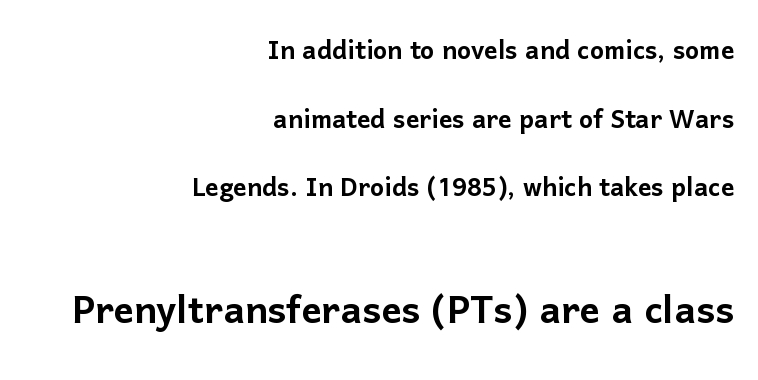
Q: Is the text italic (slanted)? A: No, it is upright.
Q: Is the typeface a serif or a sans-serif typeface? A: Sans-serif.
Q: Is the text underlined? A: No.
Q: How is the paragraph aligned? A: Right-aligned.
Q: Is the spacing between letters normal or unusually wide? A: Normal.
Q: Is the spacing between lines tight, normal or loose? A: Loose.
Q: Which block of text is set in a larger size, the first (top) or the second (bottom)? A: The second (bottom) one.
Q: Width (condensed, normal, or wide)? A: Normal.
Q: Stroke contrast? A: Low.
Q: x-height? A: Medium.
Q: Monospaced? A: No.
